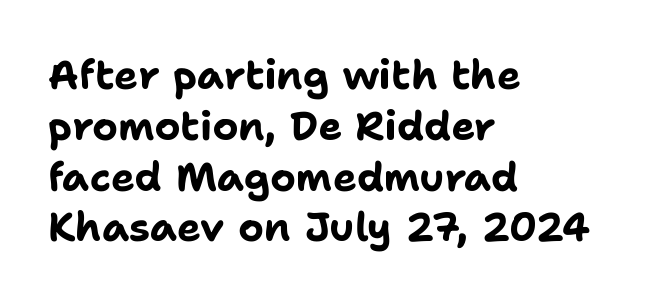
{"serif": "no", "italic": "no", "bold": "yes", "weight": "bold", "width": "normal", "stroke_contrast": "low", "x_height": "medium", "monospaced": "no", "underline": "no", "align": "left", "line_spacing": "normal", "line_spacing_ratio": 1.27, "letter_spacing": "normal", "letter_spacing_em": 0.0, "glyph_px": 40}
